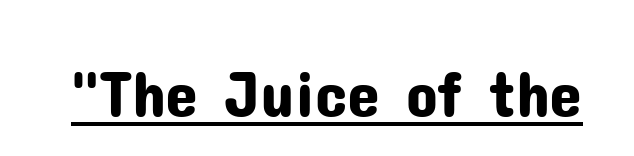
The image shows 66 px sans-serif type, upright; set normal letter spacing, underlined; low stroke contrast and a medium x-height.
